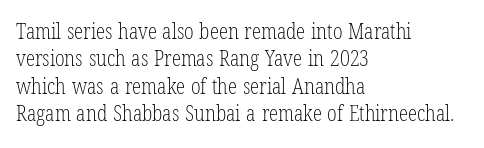
{"italic": "no", "bold": "no", "underline": "no", "align": "left", "line_spacing": "normal", "line_spacing_ratio": 1.3, "letter_spacing": "normal", "letter_spacing_em": 0.0, "glyph_px": 21}
